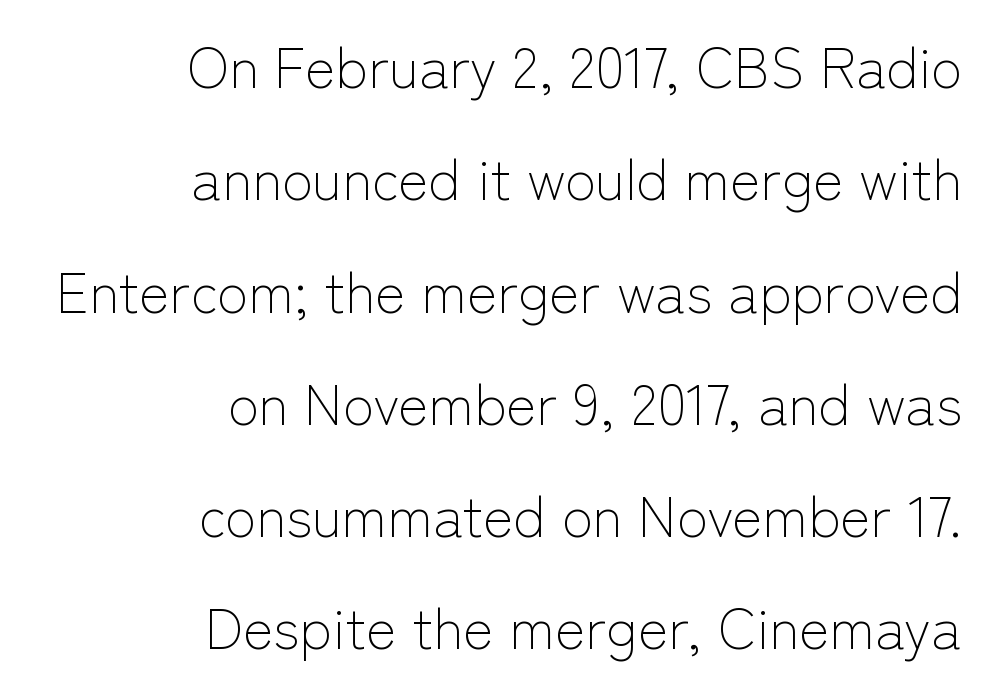
A great deal of white space separates one row of letters from the next. Casual observation: everything's shoved over to the right. The glyphs are unaccompanied by any horizontal stroke below them. Proportional: the letters do not fall into vertical columns. These lines are composed in type without serifs. Heft: none added — not bold.
